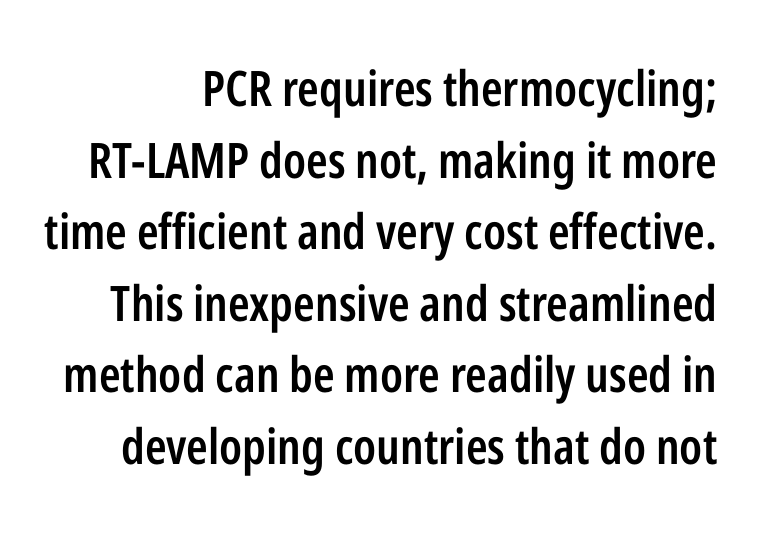
{"serif": "no", "italic": "no", "bold": "semi", "weight": "semibold", "width": "condensed", "stroke_contrast": "low", "x_height": "medium", "monospaced": "no", "underline": "no", "line_spacing": "normal", "line_spacing_ratio": 1.46, "letter_spacing": "normal", "letter_spacing_em": 0.0, "glyph_px": 49}
